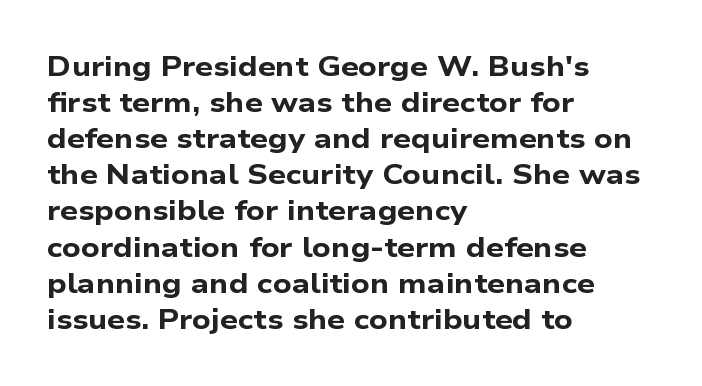
{"serif": "no", "bold": "yes", "weight": "bold", "width": "wide", "stroke_contrast": "low", "x_height": "medium", "monospaced": "no", "underline": "no", "align": "left", "line_spacing": "normal", "line_spacing_ratio": 1.29, "letter_spacing": "normal", "letter_spacing_em": 0.0, "glyph_px": 28}
